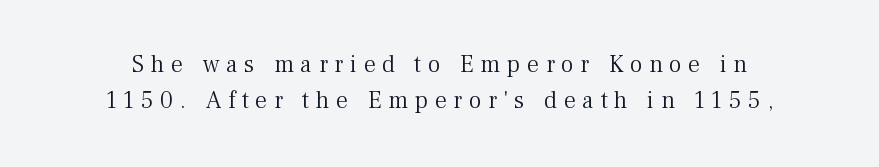
Summary of vertical rhythm: regular, with standard interline spacing. The face used here is rendered with a markedly widened letterfit. Check under the words: just untouched page. Designer's note — italics off, roman on.
